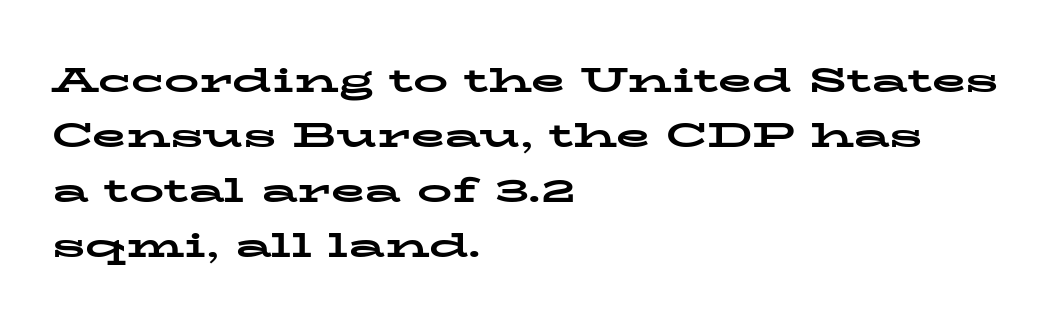
{"serif": "yes", "italic": "no", "bold": "yes", "weight": "bold", "width": "wide", "stroke_contrast": "low", "x_height": "medium", "monospaced": "no", "underline": "no", "align": "left", "line_spacing": "normal", "line_spacing_ratio": 1.57, "letter_spacing": "normal", "letter_spacing_em": 0.0, "glyph_px": 35}
